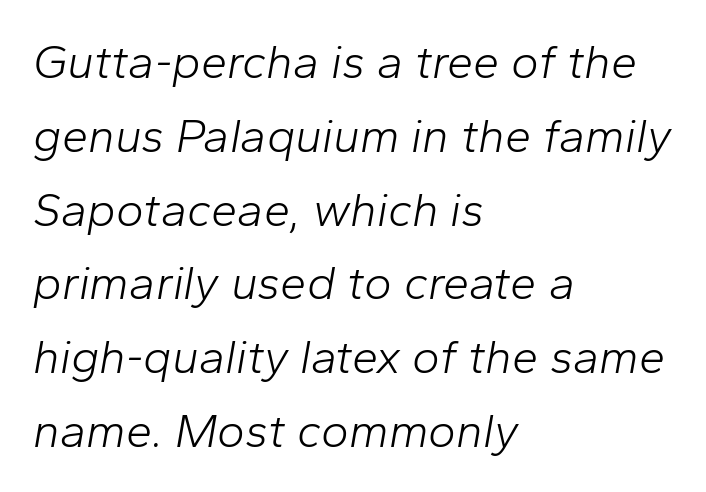
The image shows 47 px light type, italic (leaning right); set left-aligned, normal line spacing (1.57x), normal letter spacing, not underlined; low stroke contrast and a medium x-height.
